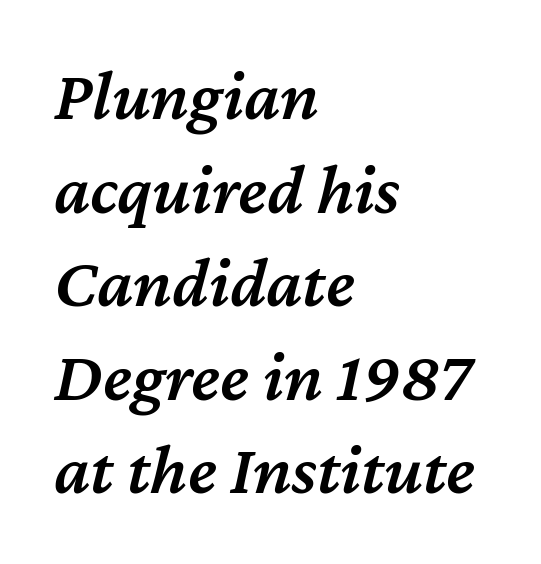
{"italic": "yes", "lean": "right", "slant_degrees": 12, "bold": "semi", "weight": "semibold", "width": "normal", "stroke_contrast": "medium", "x_height": "medium", "monospaced": "no", "underline": "no", "align": "left", "line_spacing": "normal", "line_spacing_ratio": 1.3, "letter_spacing": "normal", "letter_spacing_em": 0.0, "glyph_px": 72}
